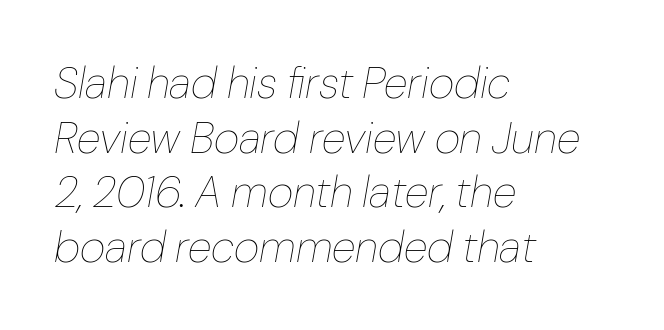
Is the type heavy? It reads as light-to-regular instead. The foot of each line stays bare and open. Each letter keeps its own natural width here, so spacing adapts to shape. The horizontal fit of the characters is conventional and even. The specimen reads as italic at a glance.
